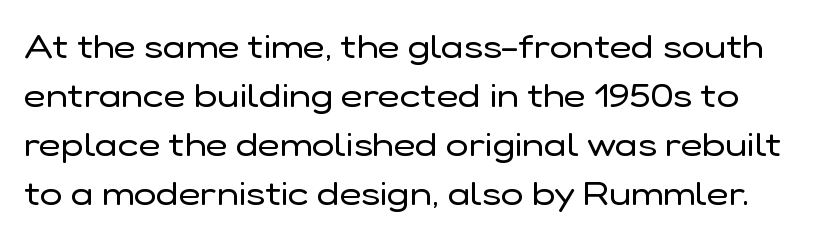
{"serif": "no", "italic": "no", "bold": "no", "weight": "regular", "width": "normal", "stroke_contrast": "low", "x_height": "medium", "monospaced": "no", "underline": "no", "line_spacing": "normal", "line_spacing_ratio": 1.44, "letter_spacing": "normal", "letter_spacing_em": 0.0, "glyph_px": 34}
